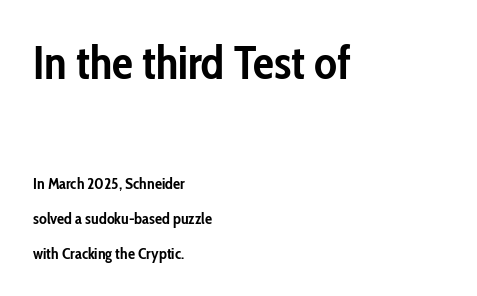
Q: Is the text bold? A: Yes.
Q: Is the text italic (slanted)? A: No, it is upright.
Q: Is the typeface a serif or a sans-serif typeface? A: Sans-serif.
Q: Is the text underlined? A: No.
Q: How is the paragraph aligned? A: Left-aligned.
Q: Is the spacing between letters normal or unusually wide? A: Normal.
Q: Is the spacing between lines tight, normal or loose? A: Loose.
Q: Which block of text is set in a larger size, the first (top) or the second (bottom)? A: The first (top) one.
Q: Width (condensed, normal, or wide)? A: Condensed.
Q: Stroke contrast? A: Low.
Q: x-height? A: Medium.
Q: Monospaced? A: No.
